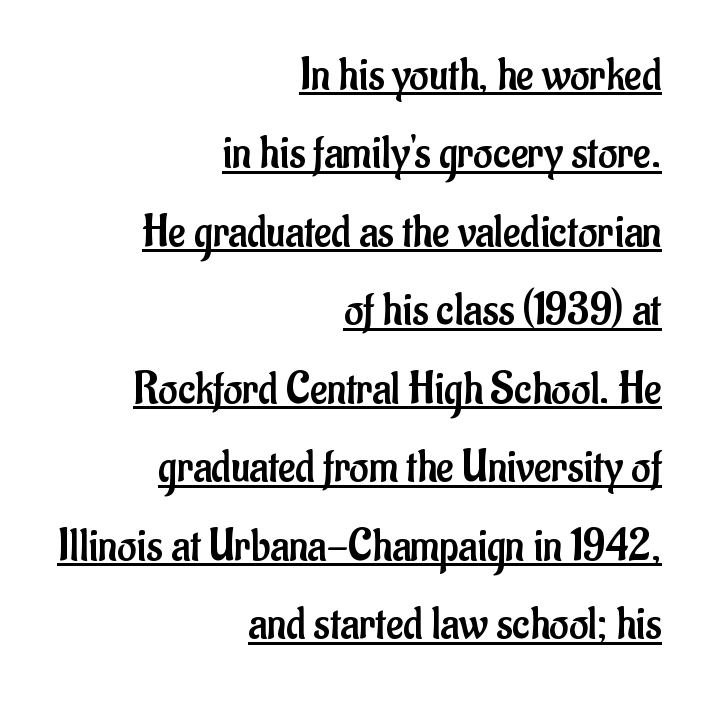
The image shows 47 px regular-weight, condensed sans-serif type, upright; set right-aligned, normal line spacing (1.67x), normal letter spacing, underlined; low stroke contrast and a small x-height.
